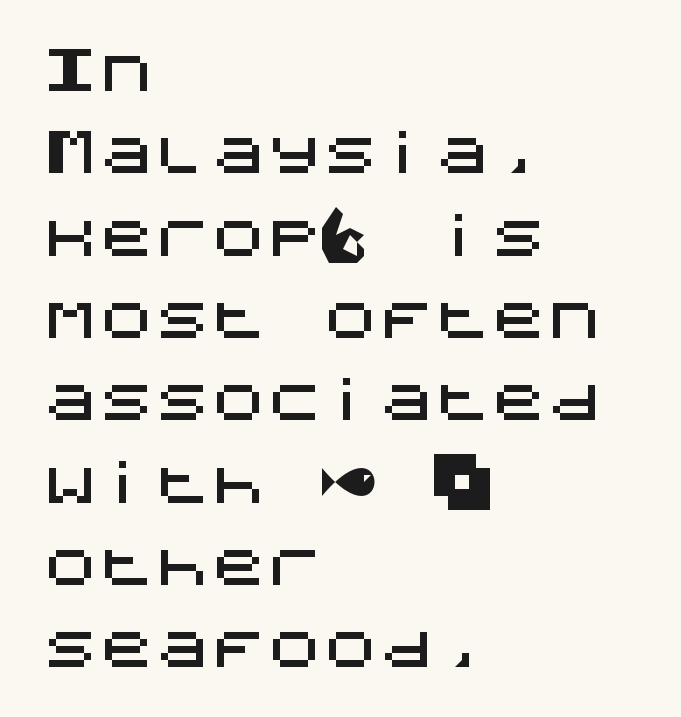
Quick note: underline off. Regular leading. Default kerning and tracking; the words read as compact shapes. Short and long lines alike share a common starting point at left. Style check: upright.
